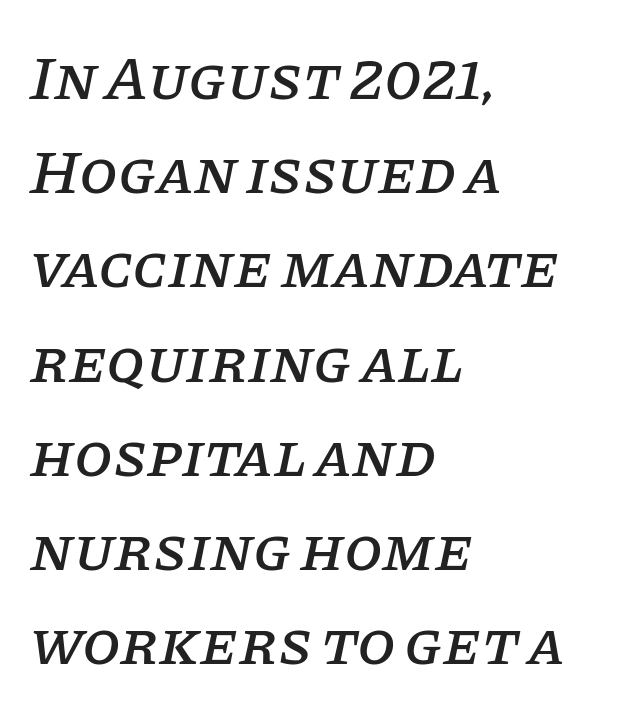
{"serif": "yes", "italic": "yes", "lean": "right", "slant_degrees": 11, "width": "normal", "stroke_contrast": "low", "x_height": "large", "monospaced": "no", "underline": "no", "align": "left", "line_spacing": "normal", "line_spacing_ratio": 1.52, "letter_spacing": "normal", "letter_spacing_em": 0.0, "glyph_px": 62}
